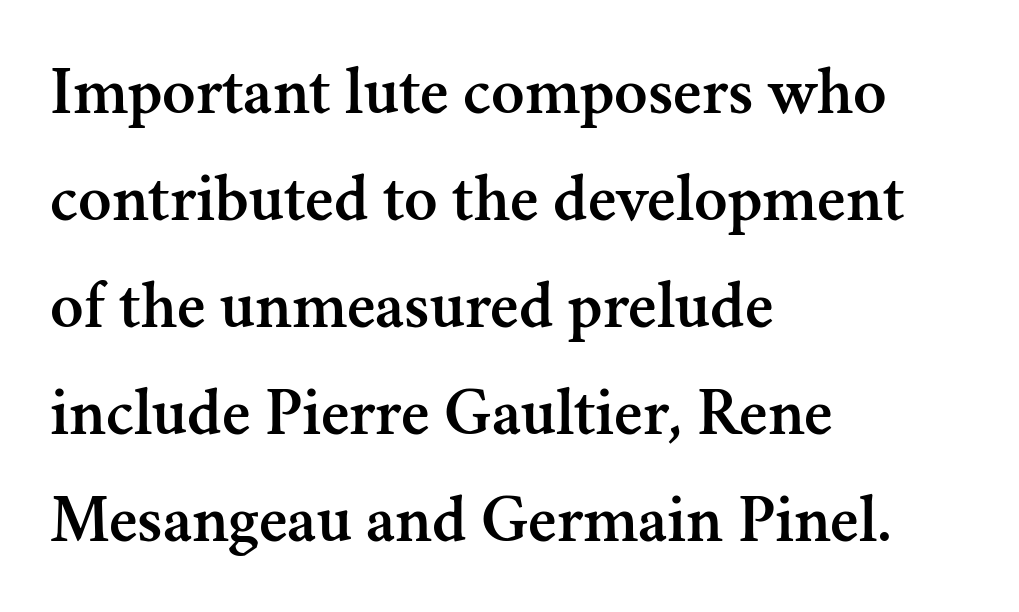
The image shows 69 px serif type, upright; set left-aligned, normal line spacing (1.55x), normal letter spacing, not underlined; medium stroke contrast and a small x-height.
